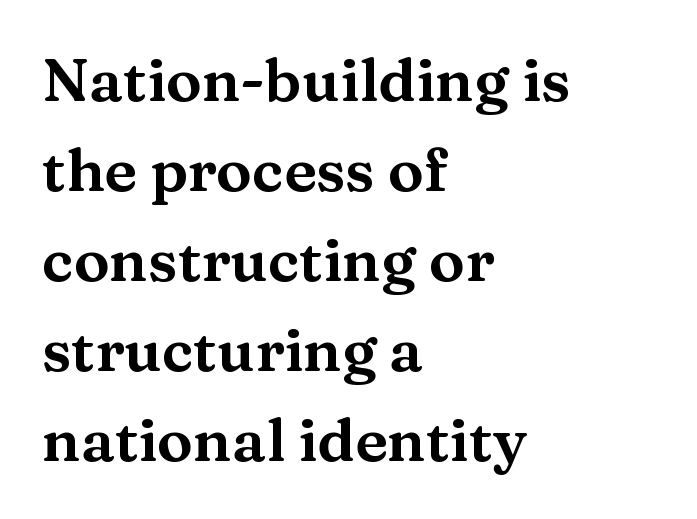
Look at the tracking — it's just the regular setting, nothing added. Unlike a clean sans, this face finishes its strokes with serifs. Vertical strokes here are truly vertical. No word sits above an underline. Spacing verdict: proportional, widths tailored to each character.
